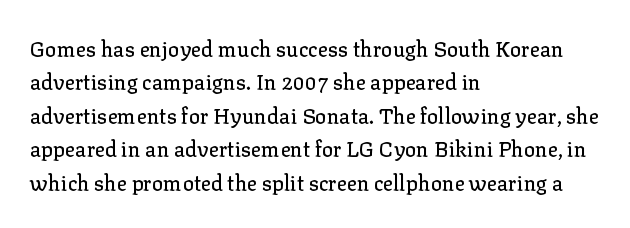
{"italic": "no", "underline": "no", "align": "left", "line_spacing": "normal", "line_spacing_ratio": 1.59, "letter_spacing": "normal", "letter_spacing_em": 0.0, "glyph_px": 21}
